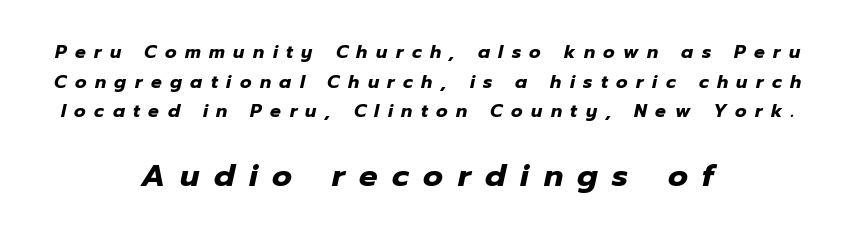
Visually, the bottom section dominates because its glyphs are scaled up. Rows of type keep a routine distance in the vertical direction. Centered paragraph, ragged on both sides. Each word looks stretched out because of the extra space between its letters. The passage shown is typed in a proportional face where columns would drift. The rendering uses a bold face; every stroke is thick and dark.
